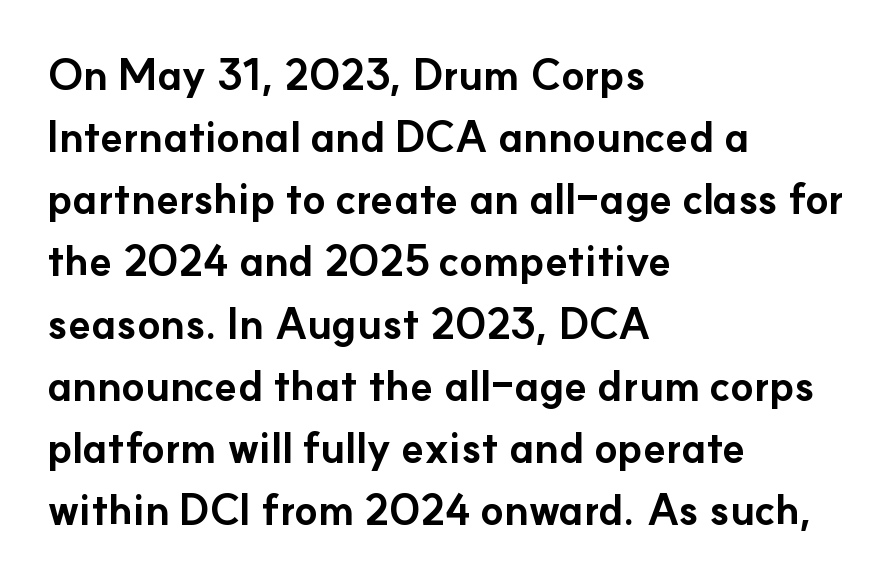
{"serif": "no", "italic": "no", "bold": "yes", "weight": "bold", "width": "normal", "stroke_contrast": "low", "x_height": "small", "monospaced": "no", "underline": "no", "align": "left", "line_spacing": "normal", "line_spacing_ratio": 1.48, "letter_spacing": "normal", "letter_spacing_em": 0.0, "glyph_px": 42}
